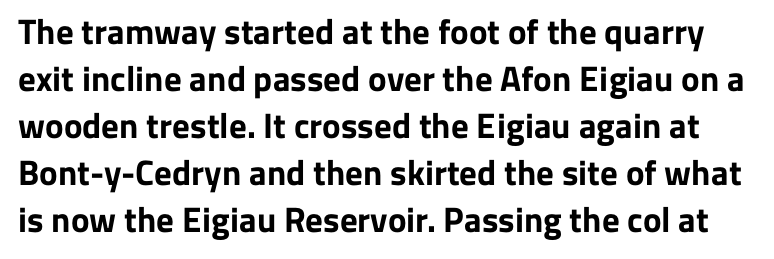
{"serif": "no", "italic": "no", "bold": "yes", "weight": "bold", "width": "normal", "stroke_contrast": "low", "x_height": "medium", "monospaced": "no", "underline": "no", "line_spacing": "normal", "line_spacing_ratio": 1.34, "letter_spacing": "normal", "letter_spacing_em": 0.0, "glyph_px": 35}
